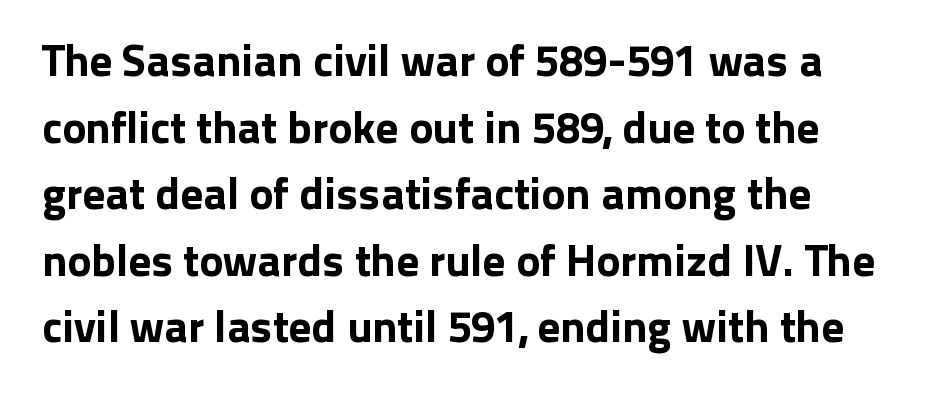
{"serif": "no", "italic": "no", "width": "normal", "stroke_contrast": "low", "x_height": "medium", "monospaced": "no", "underline": "no", "align": "left", "line_spacing": "normal", "line_spacing_ratio": 1.48, "letter_spacing": "normal", "letter_spacing_em": 0.0, "glyph_px": 45}
